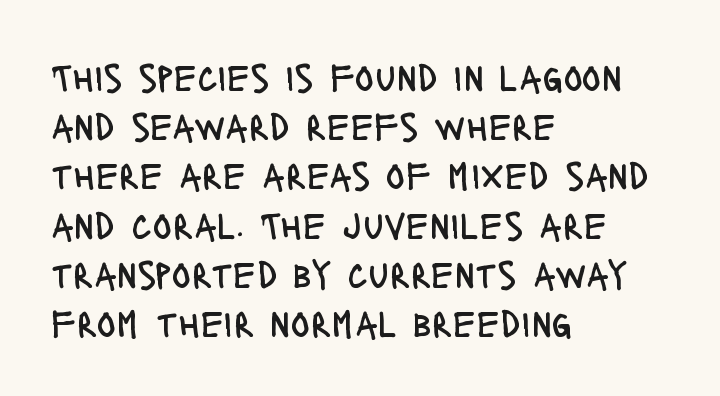
Q: Is the text bold? A: No.
Q: Is the text italic (slanted)? A: No, it is upright.
Q: Is the typeface a serif or a sans-serif typeface? A: Sans-serif.
Q: Is the text underlined? A: No.
Q: How is the paragraph aligned? A: Left-aligned.
Q: Is the spacing between letters normal or unusually wide? A: Normal.
Q: Width (condensed, normal, or wide)? A: Condensed.
Q: Stroke contrast? A: Low.
Q: x-height? A: Large.
Q: Monospaced? A: No.
